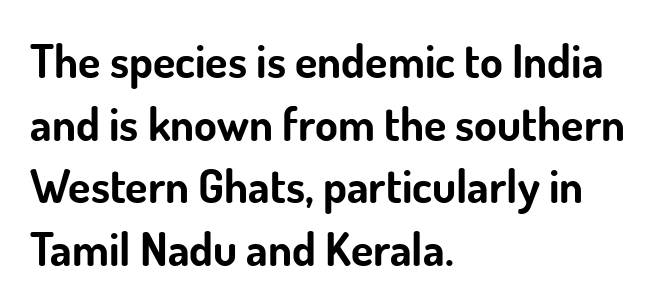
{"serif": "no", "italic": "no", "bold": "yes", "weight": "bold", "width": "normal", "stroke_contrast": "low", "x_height": "small", "monospaced": "no", "underline": "no", "align": "left", "line_spacing": "normal", "line_spacing_ratio": 1.36, "letter_spacing": "normal", "letter_spacing_em": 0.0, "glyph_px": 46}
